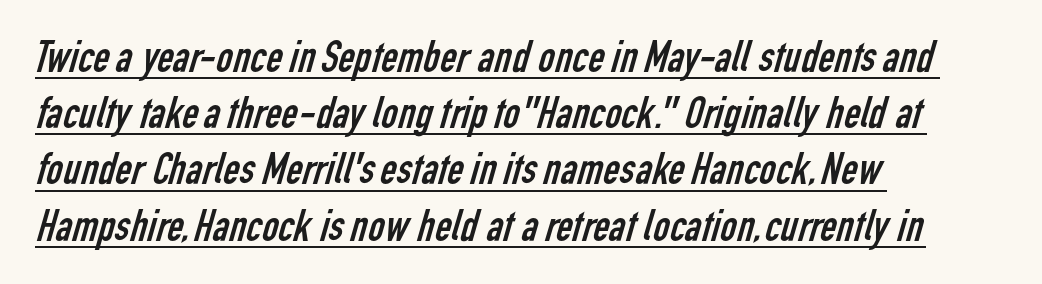
{"serif": "no", "bold": "no", "weight": "regular", "width": "condensed", "stroke_contrast": "low", "x_height": "medium", "monospaced": "no", "underline": "yes", "align": "left", "line_spacing": "normal", "line_spacing_ratio": 1.25, "letter_spacing": "normal", "letter_spacing_em": 0.0, "glyph_px": 45}
